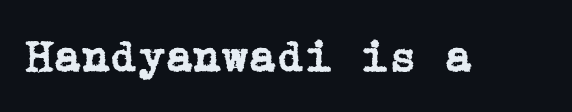
A typesetter would call this zero additional tracking. Does the type have serifs? Yes, each stem ends in a small foot. The baseline area is clear. Italic: no, the glyphs are upright roman.
